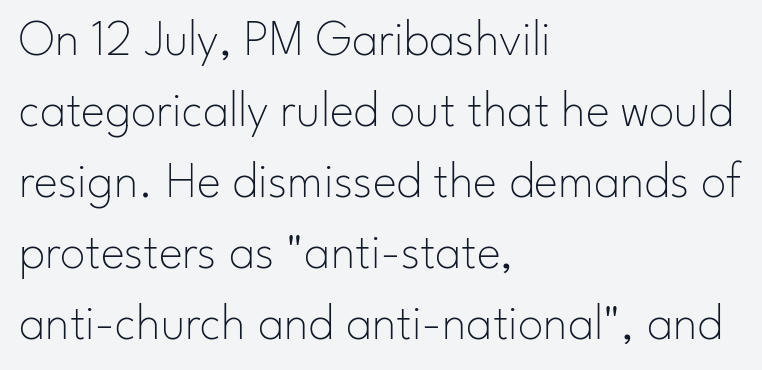
The image shows 51 px thin sans-serif type, upright; set left-aligned, normal line spacing (1.39x), normal letter spacing, not underlined; low stroke contrast and a small x-height.
